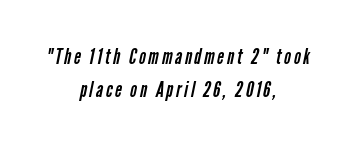
Q: Is the text bold? A: No.
Q: Is the text underlined? A: No.
Q: How is the paragraph aligned? A: Centered.
Q: Is the spacing between lines tight, normal or loose? A: Normal.
